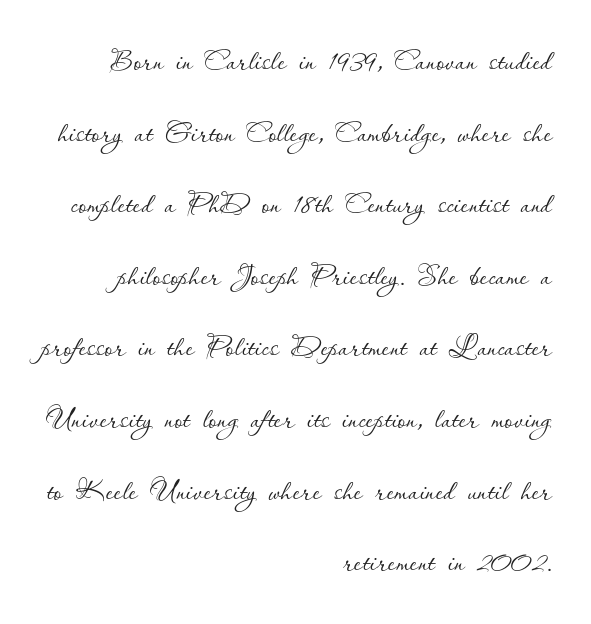
Q: Is the text bold? A: No.
Q: Is the text italic (slanted)? A: Yes.
Q: Is the text underlined? A: No.
Q: How is the paragraph aligned? A: Right-aligned.
Q: Is the spacing between letters normal or unusually wide? A: Normal.
Q: Width (condensed, normal, or wide)? A: Normal.
Q: Stroke contrast? A: Low.
Q: x-height? A: Small.
Q: Monospaced? A: No.
